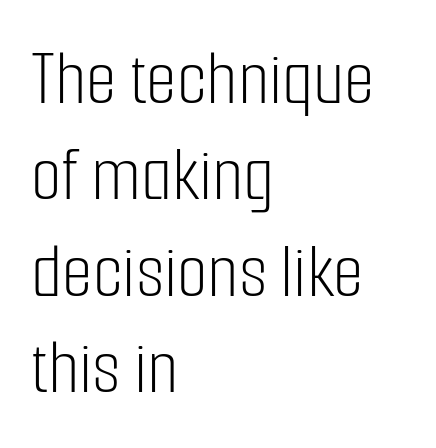
The image shows 79 px light, condensed sans-serif type, upright; set left-aligned, line spacing 1.22x, normal letter spacing, not underlined; low stroke contrast and a medium x-height.
